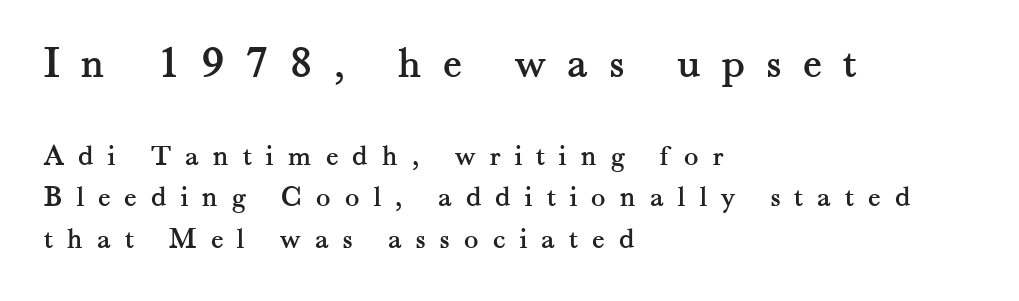
The image shows 45 px serif type, upright; set left-aligned, normal line spacing (1.39x), unusually wide letter spacing (+0.47 em), not underlined; the first (top) block is 1.5x larger; medium stroke contrast and a small x-height.
